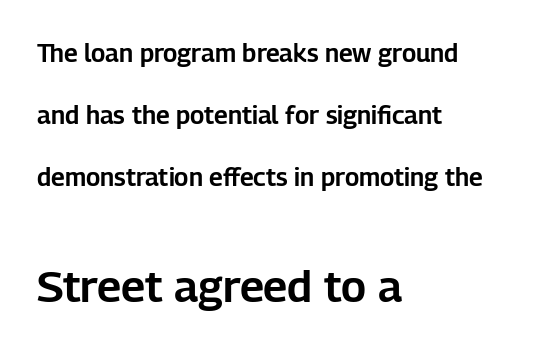
{"serif": "no", "italic": "no", "width": "normal", "stroke_contrast": "low", "x_height": "medium", "monospaced": "no", "underline": "no", "align": "left", "line_spacing": "loose", "line_spacing_ratio": 2.49, "letter_spacing": "normal", "letter_spacing_em": 0.0, "larger_block": "second", "size_ratio": 1.76, "glyph_px": 44}
